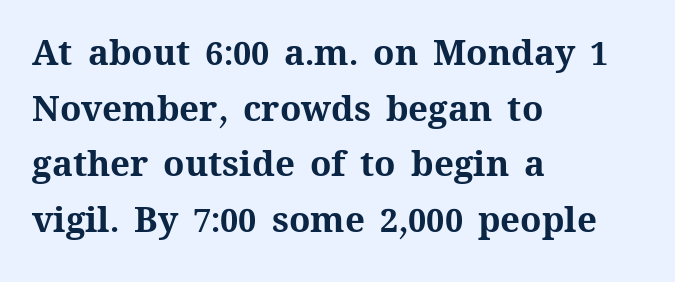
Q: Is the text bold? A: Yes.
Q: Is the text italic (slanted)? A: No, it is upright.
Q: Is the text underlined? A: No.
Q: How is the paragraph aligned? A: Left-aligned.
Q: Is the spacing between letters normal or unusually wide? A: Normal.
Q: Is the spacing between lines tight, normal or loose? A: Normal.
Q: Width (condensed, normal, or wide)? A: Normal.
Q: Stroke contrast? A: Medium.
Q: x-height? A: Medium.
Q: Monospaced? A: No.
